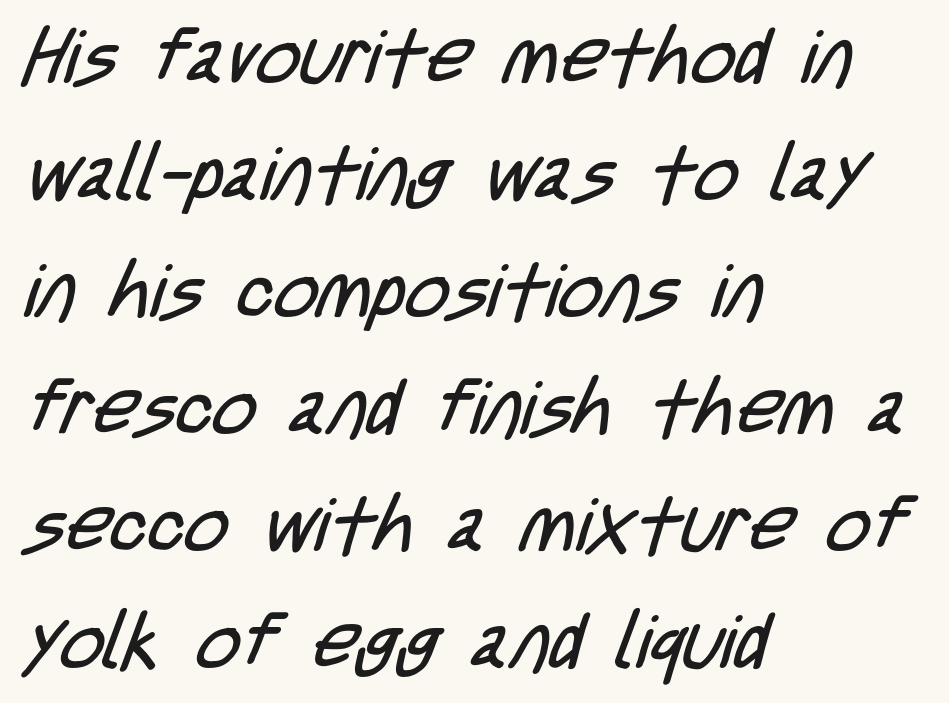
The image shows 76 px regular-weight, condensed sans-serif type; set left-aligned, normal line spacing (1.54x), normal letter spacing, not underlined; low stroke contrast and a large x-height.
